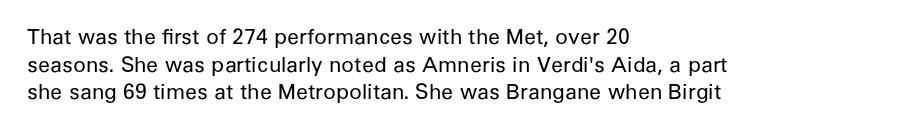
The image shows 21 px text type, upright; set left-aligned, normal line spacing (1.31x), normal letter spacing, not underlined.
